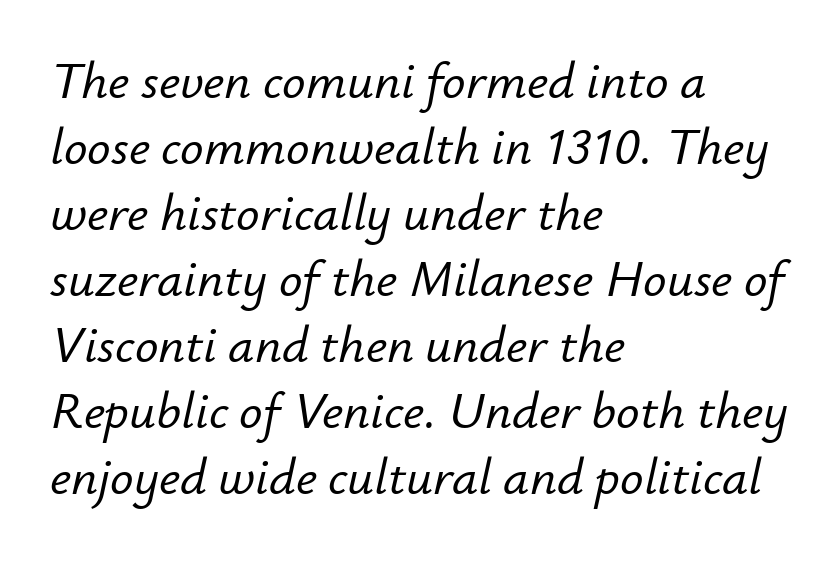
The image shows 52 px text type, italic (leaning right); set left-aligned, normal line spacing (1.27x), normal letter spacing, not underlined; low stroke contrast and a small x-height.
